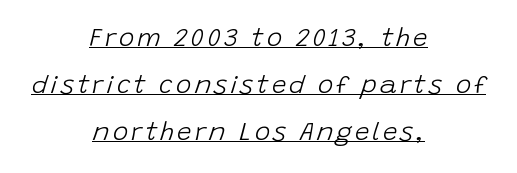
The whole block is typeset with a tilt. Each stroke keeps to a modest, everyday thickness or less. Short and long lines alike share a common midpoint. Emphasis is given by a line drawn under the lettering.
